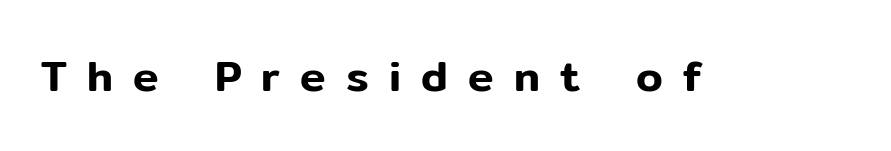
{"serif": "no", "italic": "no", "width": "normal", "stroke_contrast": "low", "x_height": "medium", "monospaced": "no", "underline": "no", "letter_spacing": "wide", "letter_spacing_em": 0.47, "glyph_px": 43}
